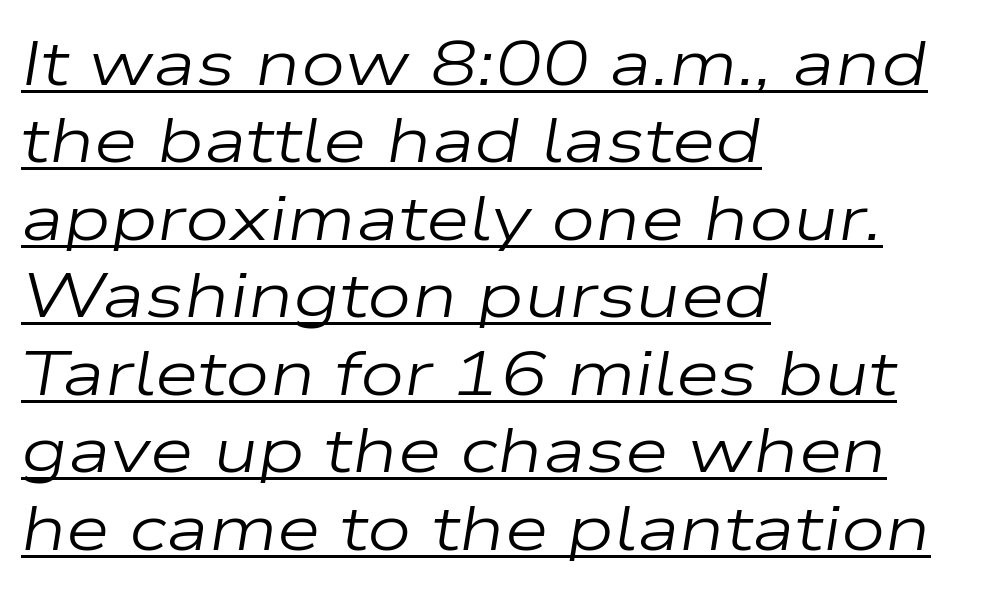
Q: Is the text bold? A: No.
Q: Is the text italic (slanted)? A: Yes, it leans right by about 9 degrees.
Q: Is the text underlined? A: Yes.
Q: How is the paragraph aligned? A: Left-aligned.
Q: Is the spacing between letters normal or unusually wide? A: Normal.
Q: Width (condensed, normal, or wide)? A: Wide.
Q: Stroke contrast? A: Low.
Q: x-height? A: Medium.
Q: Monospaced? A: No.
